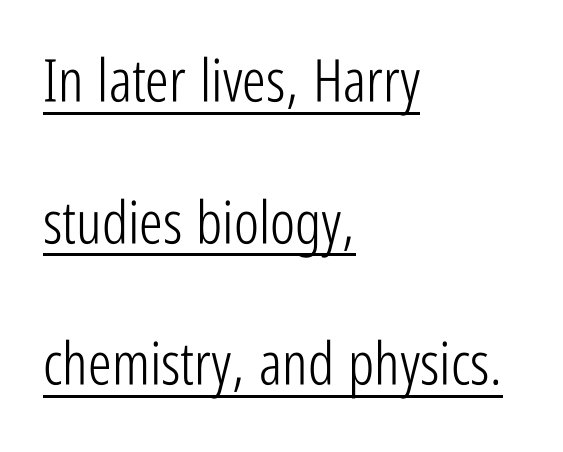
Q: Is the text bold? A: No.
Q: Is the text italic (slanted)? A: No, it is upright.
Q: Is the typeface a serif or a sans-serif typeface? A: Sans-serif.
Q: Is the text underlined? A: Yes.
Q: How is the paragraph aligned? A: Left-aligned.
Q: Is the spacing between letters normal or unusually wide? A: Normal.
Q: Is the spacing between lines tight, normal or loose? A: Loose.
Q: Width (condensed, normal, or wide)? A: Condensed.
Q: Stroke contrast? A: Low.
Q: x-height? A: Medium.
Q: Monospaced? A: No.
